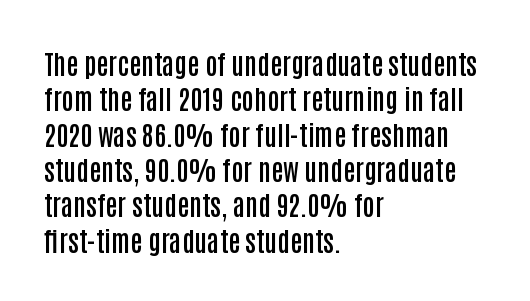
Q: Is the text bold? A: Semi-bold.
Q: Is the text italic (slanted)? A: No, it is upright.
Q: Is the text underlined? A: No.
Q: How is the paragraph aligned? A: Left-aligned.
Q: Is the spacing between letters normal or unusually wide? A: Normal.
Q: Is the spacing between lines tight, normal or loose? A: Normal.
